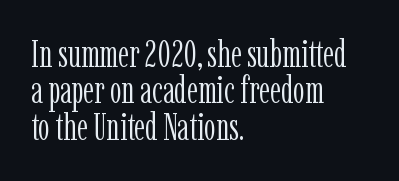
The image shows 37 px light, condensed serif type, upright; set left-aligned, tight line spacing (0.98x), normal letter spacing, not underlined; low stroke contrast and a medium x-height.
